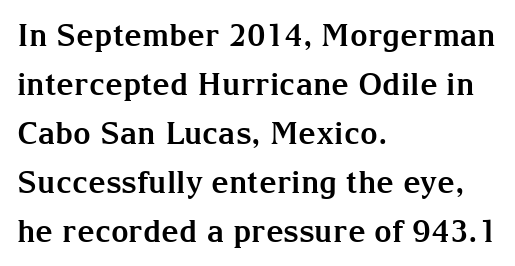
Q: Is the text bold? A: Yes.
Q: Is the text italic (slanted)? A: No, it is upright.
Q: Is the typeface a serif or a sans-serif typeface? A: Serif.
Q: Is the text underlined? A: No.
Q: How is the paragraph aligned? A: Left-aligned.
Q: Is the spacing between letters normal or unusually wide? A: Normal.
Q: Is the spacing between lines tight, normal or loose? A: Normal.
Q: Width (condensed, normal, or wide)? A: Normal.
Q: Stroke contrast? A: Medium.
Q: x-height? A: Medium.
Q: Monospaced? A: No.
